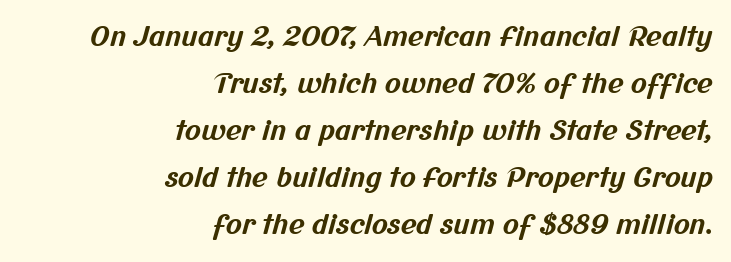
Q: Is the text bold? A: Yes.
Q: Is the text underlined? A: No.
Q: How is the paragraph aligned? A: Right-aligned.
Q: Is the spacing between letters normal or unusually wide? A: Normal.
